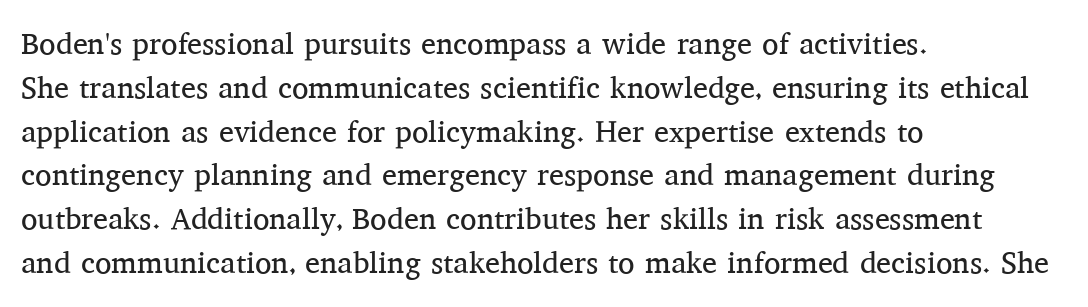
The image shows 30 px regular-weight serif type, upright; set left-aligned, normal line spacing (1.46x), normal letter spacing, not underlined; medium stroke contrast and a medium x-height.
